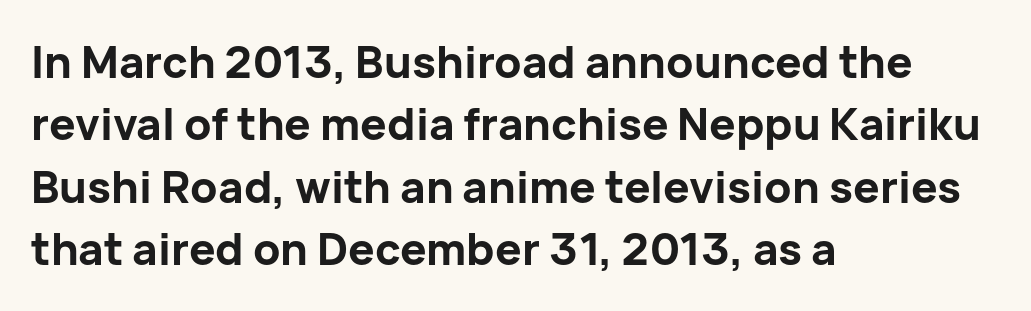
The image shows 44 px bold sans-serif type, upright; set left-aligned, normal line spacing (1.42x), normal letter spacing, not underlined; low stroke contrast and a medium x-height.
